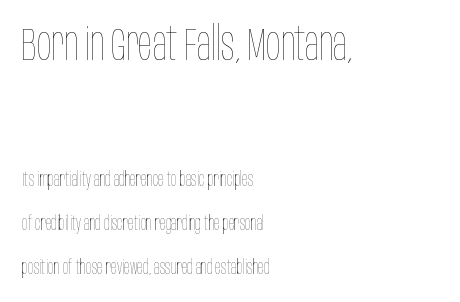
The image shows 47 px thin, condensed type, upright; set left-aligned, loose line spacing (2.34x), normal letter spacing, not underlined; the first (top) block is 2.47x larger; low stroke contrast and a large x-height.
